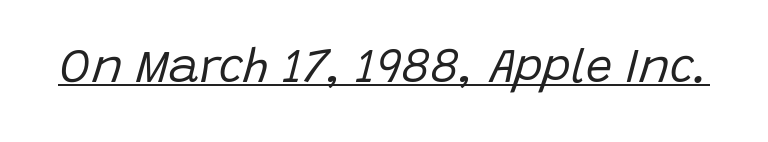
{"italic": "yes", "lean": "right", "slant_degrees": 15, "bold": "no", "weight": "regular", "width": "normal", "stroke_contrast": "low", "x_height": "large", "monospaced": "no", "underline": "yes", "letter_spacing": "normal", "letter_spacing_em": 0.0, "glyph_px": 47}
